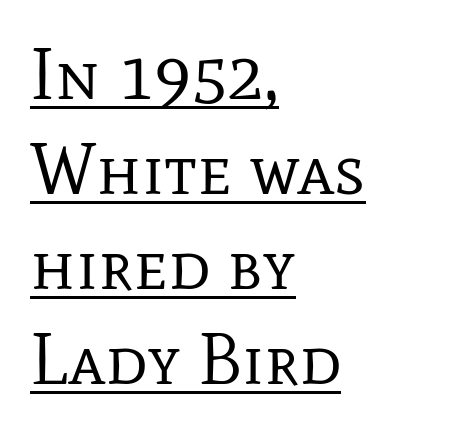
The image shows 72 px regular-weight serif type, upright; set left-aligned, normal line spacing (1.32x), normal letter spacing, underlined; low stroke contrast and a medium x-height.
